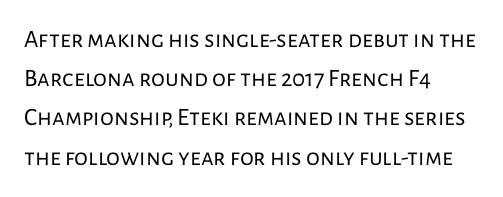
The image shows 25 px text type, upright; set left-aligned, normal line spacing (1.57x), normal letter spacing, not underlined.
